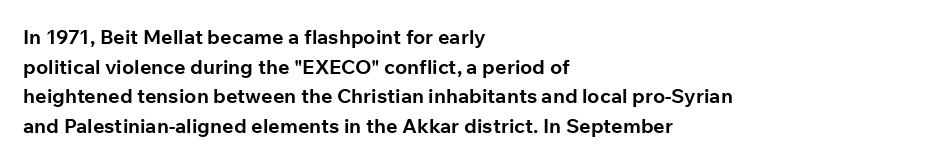
{"italic": "no", "bold": "yes", "underline": "no", "align": "left", "line_spacing": "normal", "line_spacing_ratio": 1.48, "letter_spacing": "normal", "letter_spacing_em": 0.0, "glyph_px": 20}
